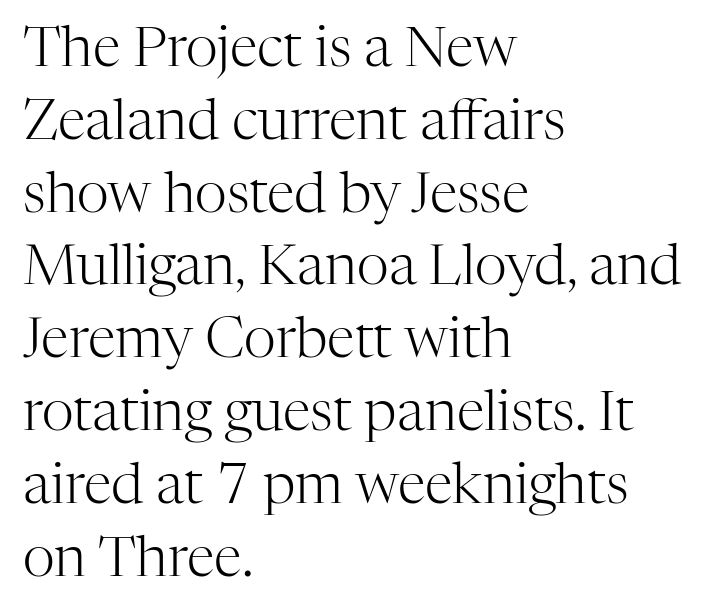
Q: Is the text bold? A: No.
Q: Is the text italic (slanted)? A: No, it is upright.
Q: Is the typeface a serif or a sans-serif typeface? A: Serif.
Q: Is the text underlined? A: No.
Q: How is the paragraph aligned? A: Left-aligned.
Q: Is the spacing between letters normal or unusually wide? A: Normal.
Q: Is the spacing between lines tight, normal or loose? A: Normal.
Q: Width (condensed, normal, or wide)? A: Normal.
Q: Stroke contrast? A: High.
Q: x-height? A: Medium.
Q: Monospaced? A: No.
